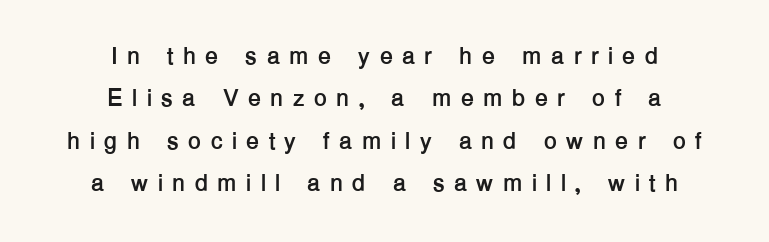
The image shows 24 px bold type, upright; set centered, line spacing 1.77x, unusually wide letter spacing (+0.38 em), not underlined.
